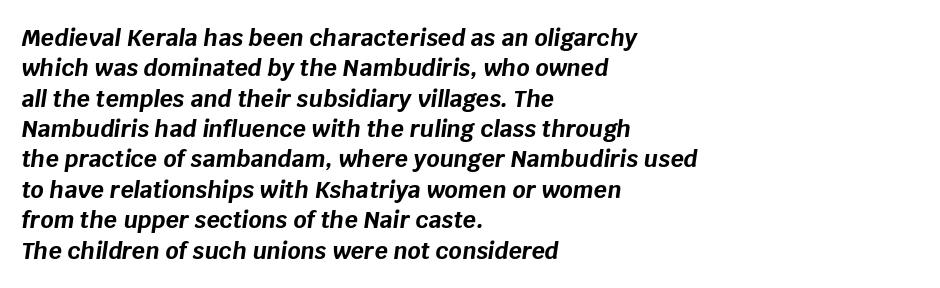
The image shows 23 px bold type, italic (leaning right); set left-aligned, normal line spacing (1.32x), normal letter spacing, not underlined.
